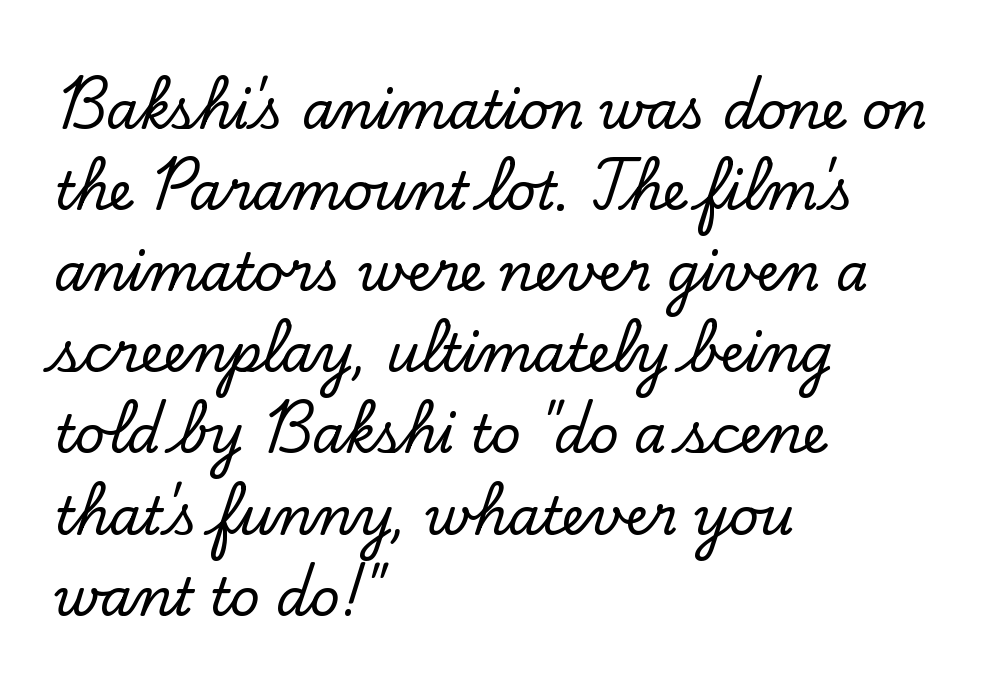
Q: Is the text italic (slanted)? A: Yes.
Q: Is the typeface a serif or a sans-serif typeface? A: Serif.
Q: Is the text underlined? A: No.
Q: How is the paragraph aligned? A: Left-aligned.
Q: Is the spacing between letters normal or unusually wide? A: Normal.
Q: Is the spacing between lines tight, normal or loose? A: Normal.
Q: Width (condensed, normal, or wide)? A: Normal.
Q: Stroke contrast? A: Low.
Q: x-height? A: Small.
Q: Monospaced? A: No.
